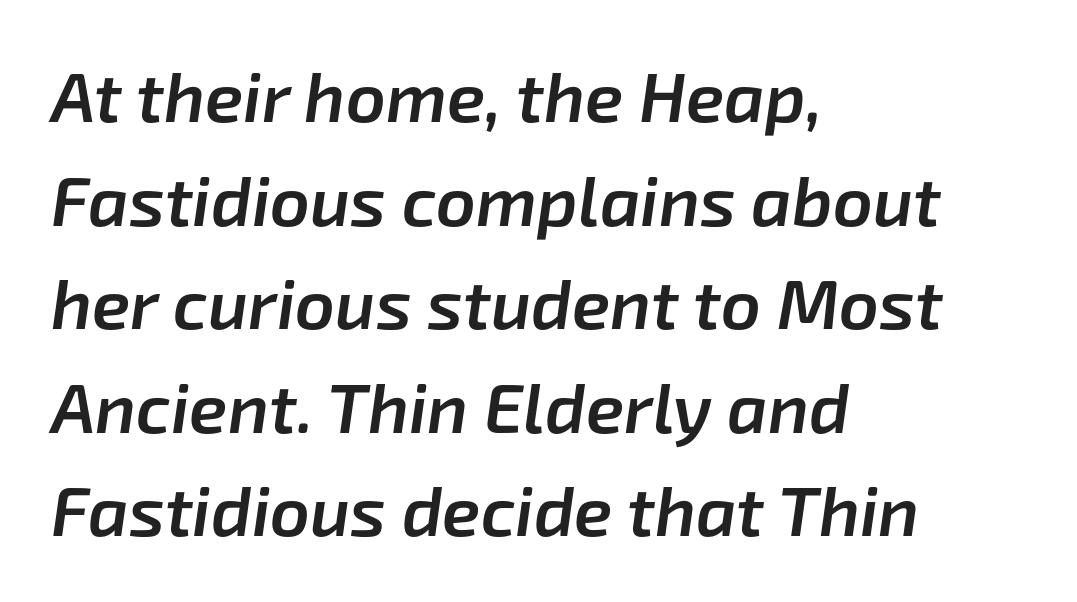
{"italic": "yes", "lean": "right", "slant_degrees": 8, "bold": "semi", "weight": "semibold", "width": "normal", "stroke_contrast": "low", "x_height": "medium", "monospaced": "no", "underline": "no", "align": "left", "line_spacing": "normal", "line_spacing_ratio": 1.48, "letter_spacing": "normal", "letter_spacing_em": 0.0, "glyph_px": 70}
